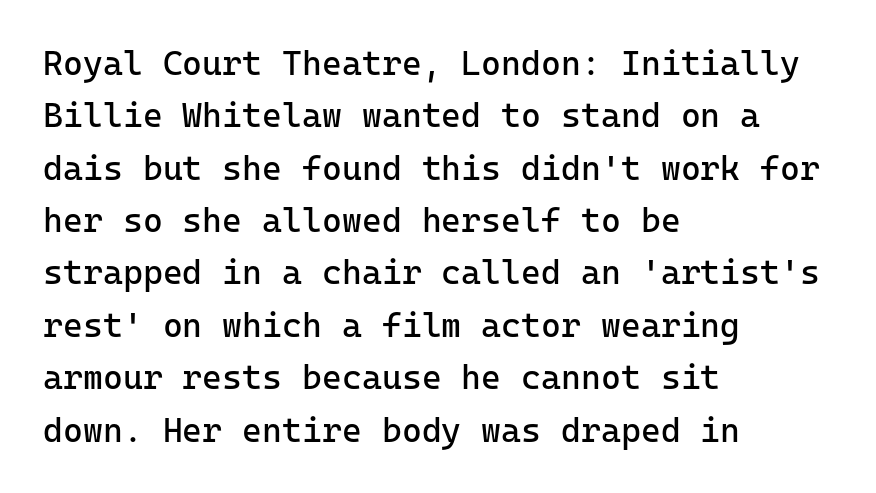
Each row of text sits above clean, open space. The typeface chosen for these lines omits serifs. The weight tops out at a normal text grade. Do the characters align in a grid? Yes, the font is monospaced.
